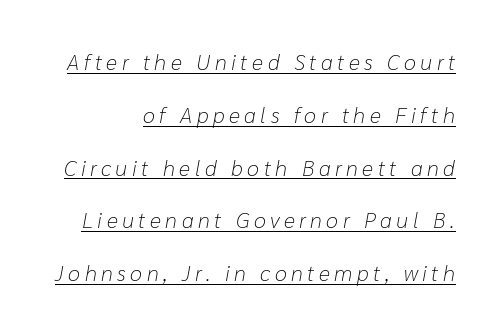
Q: Is the text bold? A: No.
Q: Is the text italic (slanted)? A: Yes, it leans right by about 10 degrees.
Q: Is the text underlined? A: Yes.
Q: Is the spacing between letters normal or unusually wide? A: Unusually wide.
Q: Is the spacing between lines tight, normal or loose? A: Loose.
